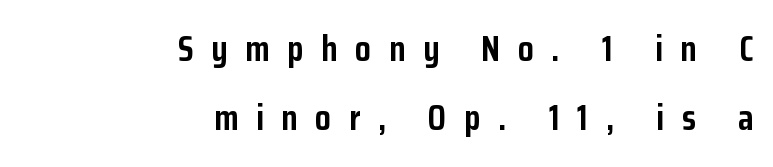
{"serif": "no", "italic": "no", "bold": "yes", "weight": "semibold", "width": "condensed", "stroke_contrast": "low", "x_height": "medium", "monospaced": "no", "underline": "no", "align": "right", "line_spacing": "loose", "line_spacing_ratio": 1.93, "letter_spacing": "wide", "letter_spacing_em": 0.49, "glyph_px": 36}
